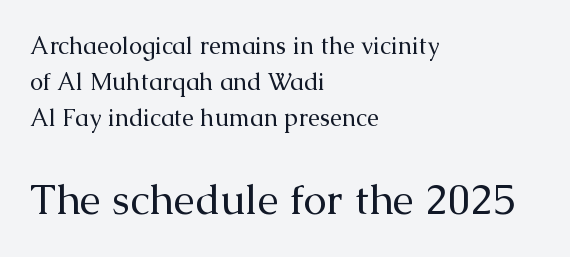
{"serif": "yes", "italic": "no", "bold": "no", "weight": "regular", "width": "normal", "stroke_contrast": "medium", "x_height": "medium", "monospaced": "no", "underline": "no", "align": "left", "line_spacing": "normal", "line_spacing_ratio": 1.5, "letter_spacing": "normal", "letter_spacing_em": 0.0, "larger_block": "second", "size_ratio": 1.75, "glyph_px": 42}
